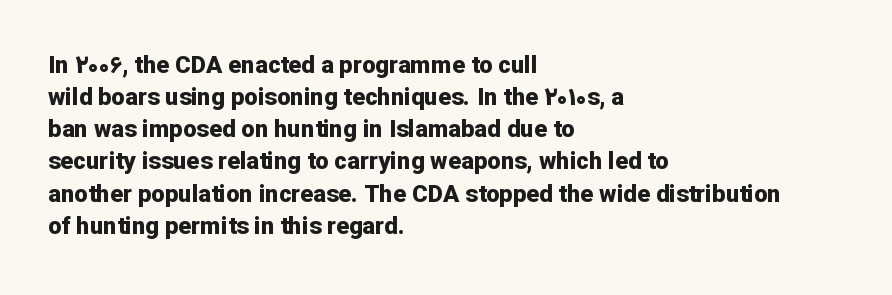
Q: Is the text bold? A: Yes.
Q: Is the text italic (slanted)? A: No, it is upright.
Q: Is the text underlined? A: No.
Q: How is the paragraph aligned? A: Left-aligned.
Q: Is the spacing between letters normal or unusually wide? A: Normal.
Q: Is the spacing between lines tight, normal or loose? A: Normal.
